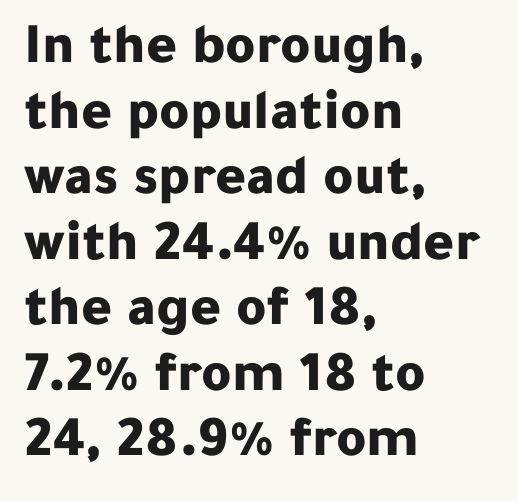
Q: Is the text bold? A: Yes.
Q: Is the text italic (slanted)? A: No, it is upright.
Q: Is the typeface a serif or a sans-serif typeface? A: Sans-serif.
Q: Is the text underlined? A: No.
Q: How is the paragraph aligned? A: Left-aligned.
Q: Is the spacing between letters normal or unusually wide? A: Normal.
Q: Is the spacing between lines tight, normal or loose? A: Tight.
Q: Width (condensed, normal, or wide)? A: Normal.
Q: Stroke contrast? A: Low.
Q: x-height? A: Medium.
Q: Monospaced? A: No.
